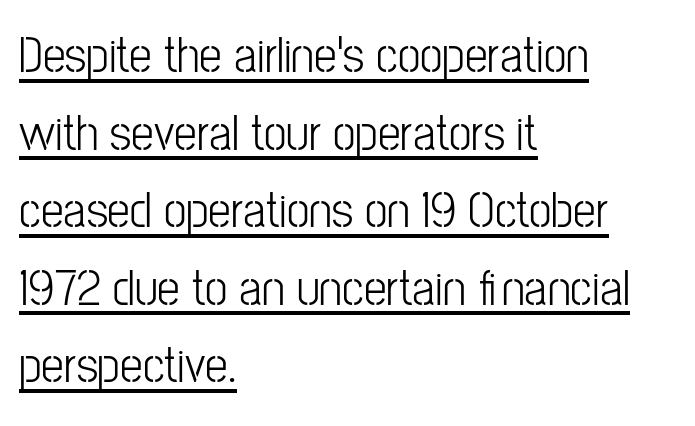
Q: Is the text bold? A: No.
Q: Is the text italic (slanted)? A: No, it is upright.
Q: Is the typeface a serif or a sans-serif typeface? A: Sans-serif.
Q: Is the text underlined? A: Yes.
Q: How is the paragraph aligned? A: Left-aligned.
Q: Is the spacing between letters normal or unusually wide? A: Normal.
Q: Is the spacing between lines tight, normal or loose? A: Normal.
Q: Width (condensed, normal, or wide)? A: Condensed.
Q: Stroke contrast? A: Low.
Q: x-height? A: Medium.
Q: Monospaced? A: No.
